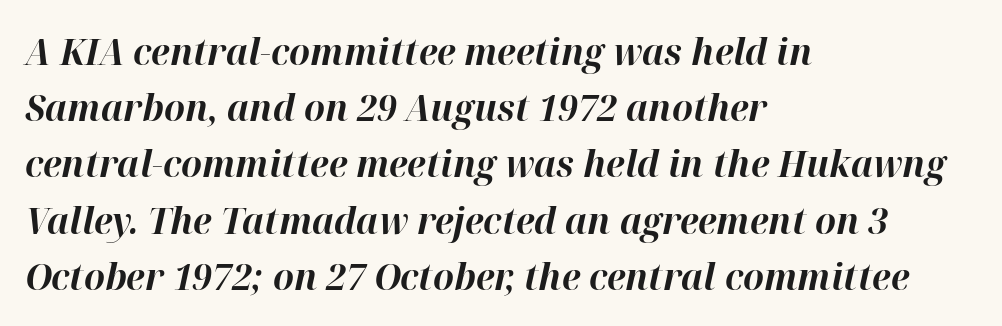
The image shows 37 px bold type, italic (leaning right); set left-aligned, normal line spacing (1.52x), normal letter spacing, not underlined; high stroke contrast and a medium x-height.
